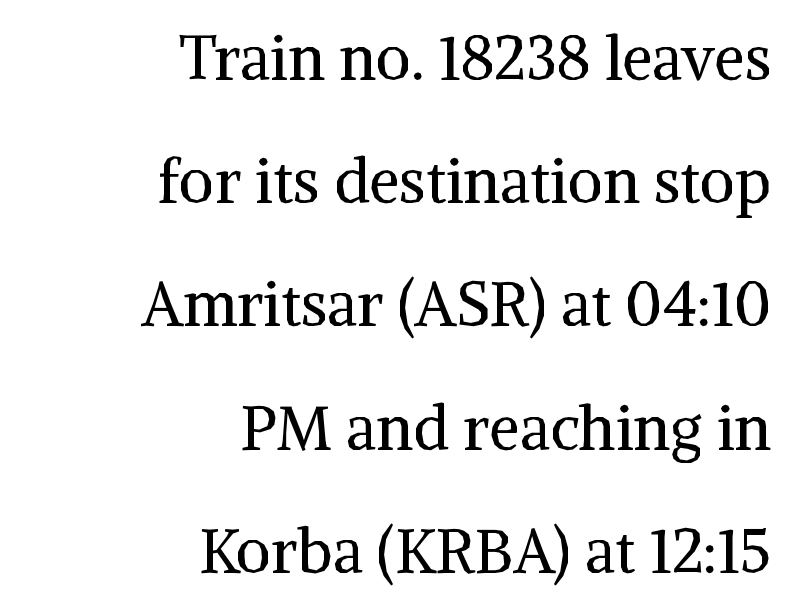
Regarding serifs, this sample has them. Nobody drew a line under any word here. Note the varied advance widths — an 'i' is clearly narrower than an 'm'. A roman cut, with each character standing at attention. These lines are set flush right with a ragged left edge.
